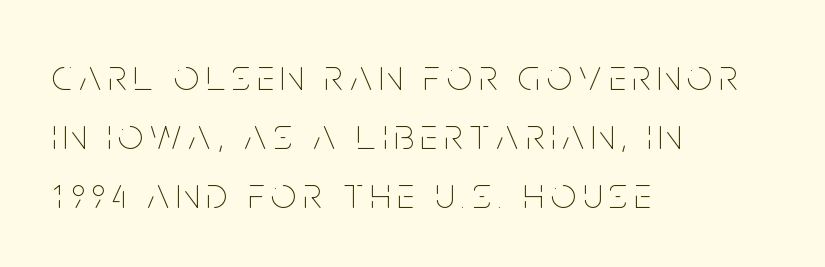
The image shows 44 px thin, condensed type, upright; set left-aligned, normal line spacing (1.34x), not underlined; low stroke contrast and a large x-height.
